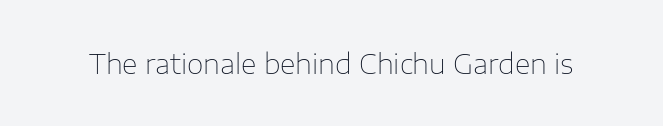
{"italic": "no", "bold": "no", "underline": "no", "letter_spacing": "normal", "letter_spacing_em": 0.0, "glyph_px": 27}
